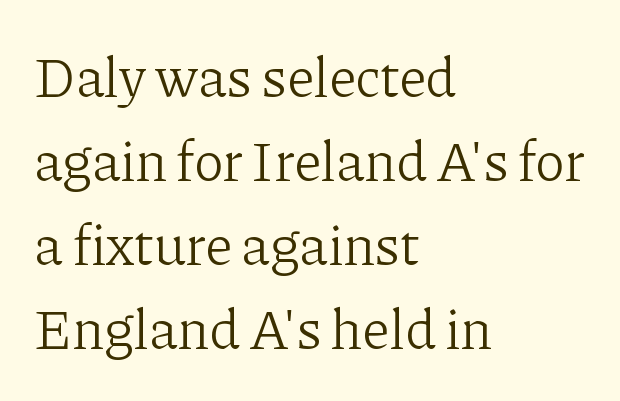
Q: Is the text bold? A: No.
Q: Is the text italic (slanted)? A: No, it is upright.
Q: Is the typeface a serif or a sans-serif typeface? A: Serif.
Q: Is the text underlined? A: No.
Q: How is the paragraph aligned? A: Left-aligned.
Q: Is the spacing between letters normal or unusually wide? A: Normal.
Q: Is the spacing between lines tight, normal or loose? A: Normal.
Q: Width (condensed, normal, or wide)? A: Normal.
Q: Stroke contrast? A: Low.
Q: x-height? A: Medium.
Q: Monospaced? A: No.
